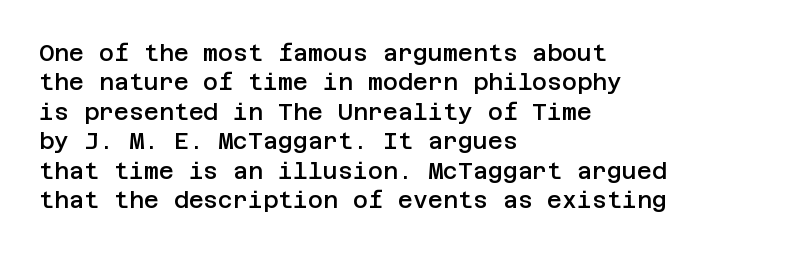
All the whitespace from short lines collects on the right. You could call the tracking neutral — neither tight nor loose. The axis of the letterforms is exactly vertical. Honestly, there is no underline to notice here at all.
